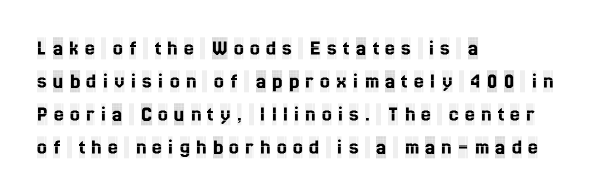
{"italic": "no", "underline": "no", "align": "left", "line_spacing": "normal", "line_spacing_ratio": 1.5, "letter_spacing": "wide", "letter_spacing_em": 0.29, "glyph_px": 22}
